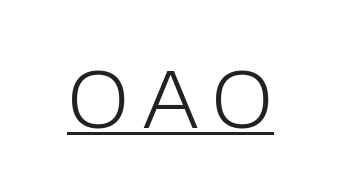
The image shows 77 px light sans-serif type, upright; set underlined; low stroke contrast and a medium x-height.
